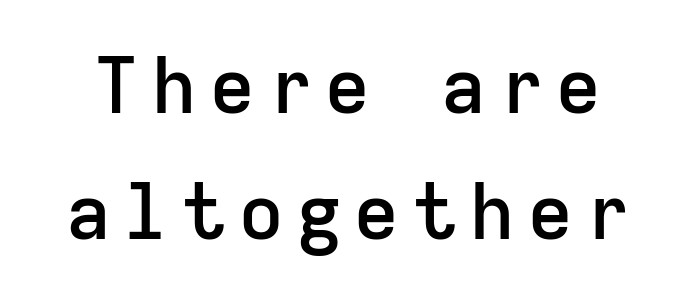
The image shows 77 px semibold sans-serif type, upright, monospaced; set normal line spacing (1.64x), not underlined; low stroke contrast and a medium x-height.
